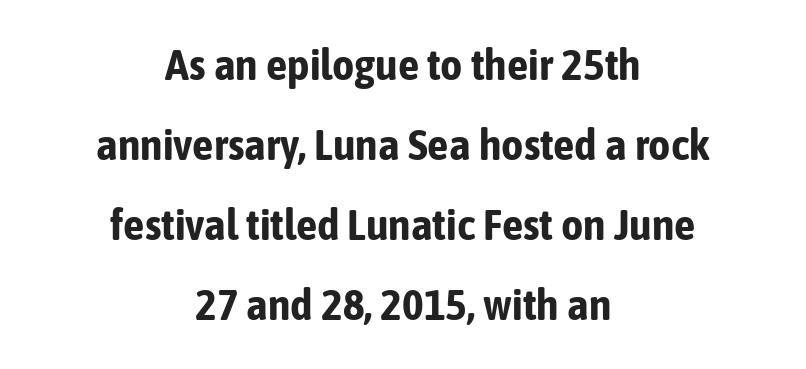
The typography opts for an upright posture over an oblique one. A clean baseline with only descenders dipping below it. The rendering shows plain stroke endings on the letterforms — a sans-serif design. Words appear dense and cohesive because spacing is normal.
